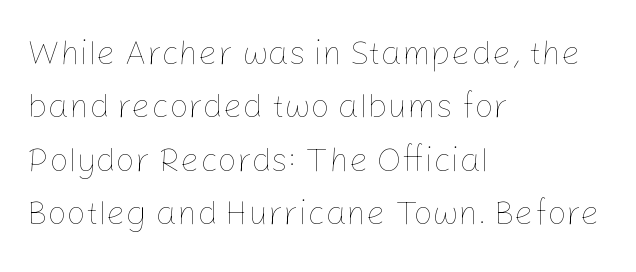
A typesetter would mark this as roman, not italic. Varying glyph widths throughout — classic text-font behaviour. Is there much room between lines? A standard amount, neither cramped nor airy. How are the letters spaced? Ordinarily, with no added tracking. Teacher's note: observe the even left margin — that is flush-left alignment.
